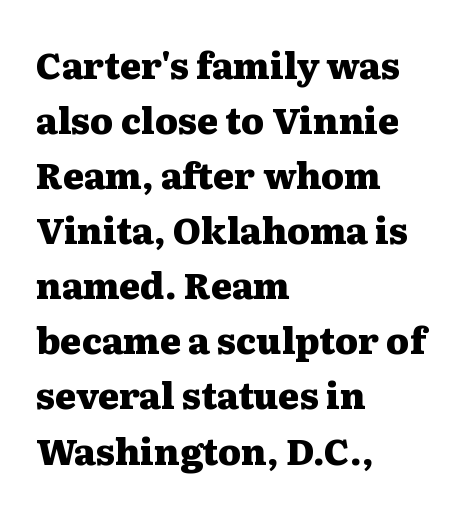
Q: Is the text bold? A: Yes.
Q: Is the text italic (slanted)? A: No, it is upright.
Q: Is the typeface a serif or a sans-serif typeface? A: Serif.
Q: Is the text underlined? A: No.
Q: How is the paragraph aligned? A: Left-aligned.
Q: Is the spacing between letters normal or unusually wide? A: Normal.
Q: Is the spacing between lines tight, normal or loose? A: Normal.
Q: Width (condensed, normal, or wide)? A: Wide.
Q: Stroke contrast? A: Medium.
Q: x-height? A: Medium.
Q: Monospaced? A: No.
